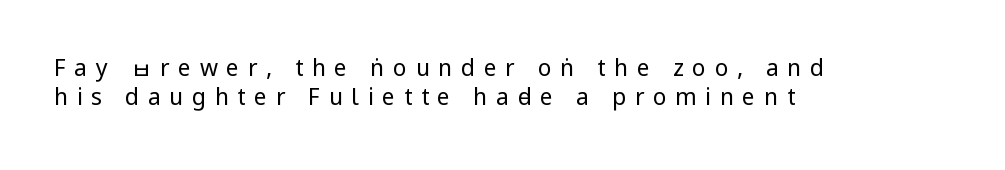
{"italic": "no", "bold": "no", "underline": "no", "align": "left", "line_spacing": "normal", "line_spacing_ratio": 1.28, "letter_spacing": "wide", "letter_spacing_em": 0.37, "glyph_px": 23}
